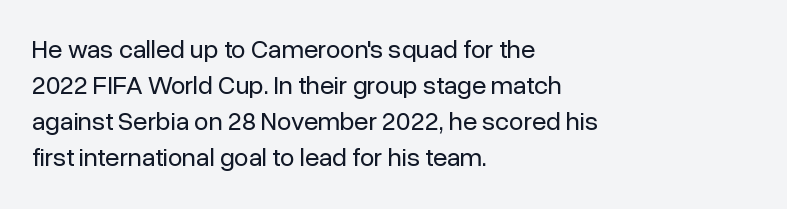
The image shows 26 px text type, upright; set left-aligned, normal line spacing (1.39x), normal letter spacing, not underlined.
